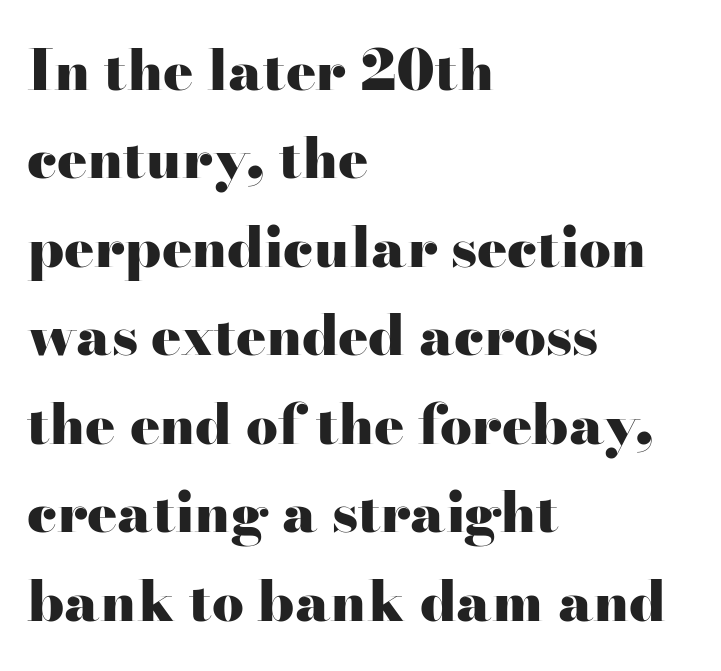
Little horizontal feet cap the strokes, marking this as serif type. Honestly, the letter spacing is just normal — you wouldn't notice it. Each row of text sits above clean, open space. Plenty of ink on the page — the face is bold.
